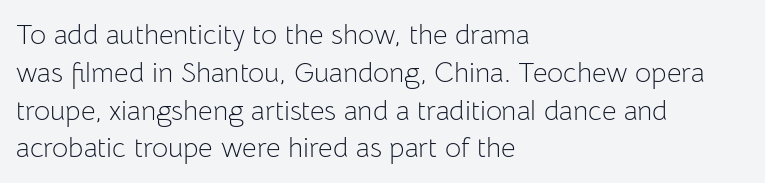
{"serif": "no", "italic": "no", "bold": "no", "weight": "light", "width": "normal", "stroke_contrast": "low", "x_height": "medium", "monospaced": "no", "underline": "no", "align": "left", "line_spacing": "normal", "line_spacing_ratio": 1.35, "letter_spacing": "normal", "letter_spacing_em": 0.0, "glyph_px": 28}
